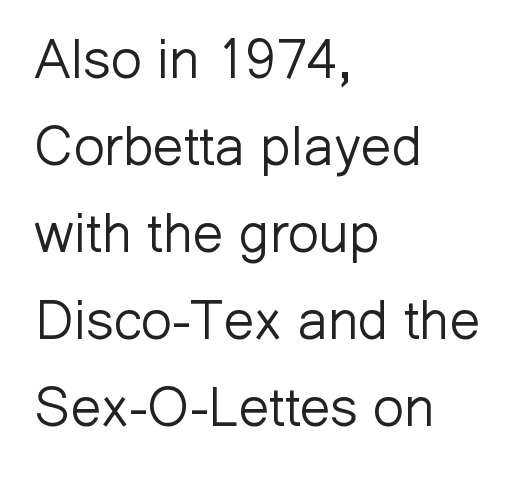
The typeface chosen for these lines omits serifs. Only glyphs here, with clear space below each row. The cut favours lightness, reaching ordinary text weight at its darkest. Leading matches the norm, producing a regular column. Tracking value appears to be zero — textbook default spacing.
